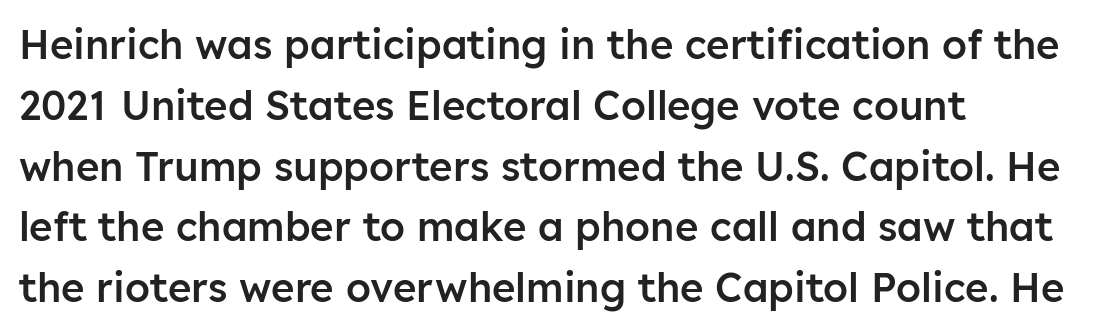
Q: Is the text bold? A: Semi-bold.
Q: Is the text italic (slanted)? A: No, it is upright.
Q: Is the typeface a serif or a sans-serif typeface? A: Sans-serif.
Q: Is the text underlined? A: No.
Q: How is the paragraph aligned? A: Left-aligned.
Q: Is the spacing between letters normal or unusually wide? A: Normal.
Q: Is the spacing between lines tight, normal or loose? A: Normal.
Q: Width (condensed, normal, or wide)? A: Normal.
Q: Stroke contrast? A: Low.
Q: x-height? A: Medium.
Q: Monospaced? A: No.
